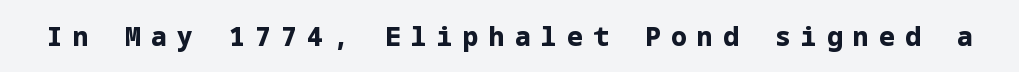
Q: Is the text bold? A: Yes.
Q: Is the text italic (slanted)? A: No, it is upright.
Q: Is the text underlined? A: No.
Q: Is the spacing between letters normal or unusually wide? A: Unusually wide.
